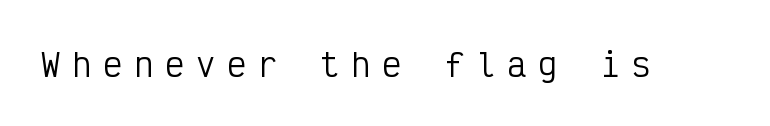
The image shows 32 px regular-weight, condensed sans-serif type, upright, monospaced; set unusually wide letter spacing (+0.37 em), not underlined; low stroke contrast and a medium x-height.
